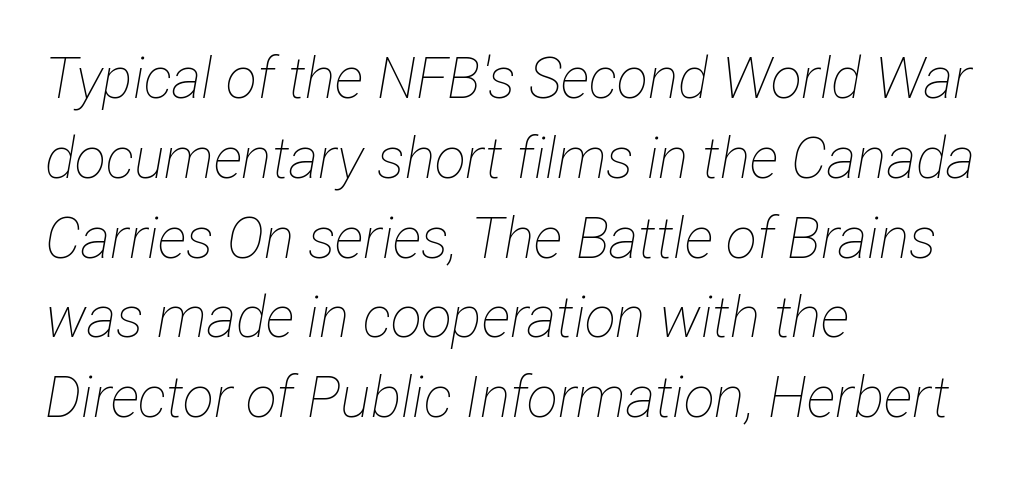
Q: Is the text bold? A: No.
Q: Is the text italic (slanted)? A: Yes, it leans right by about 12 degrees.
Q: Is the text underlined? A: No.
Q: How is the paragraph aligned? A: Left-aligned.
Q: Is the spacing between letters normal or unusually wide? A: Normal.
Q: Is the spacing between lines tight, normal or loose? A: Normal.
Q: Width (condensed, normal, or wide)? A: Condensed.
Q: Stroke contrast? A: Low.
Q: x-height? A: Medium.
Q: Monospaced? A: No.
